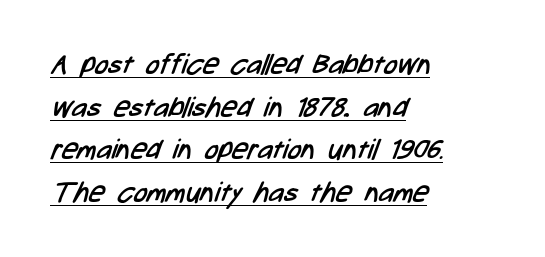
{"serif": "no", "bold": "no", "weight": "regular", "width": "condensed", "stroke_contrast": "low", "x_height": "medium", "monospaced": "no", "underline": "yes", "align": "left", "line_spacing": "normal", "line_spacing_ratio": 1.52, "letter_spacing": "normal", "letter_spacing_em": 0.0, "glyph_px": 28}
